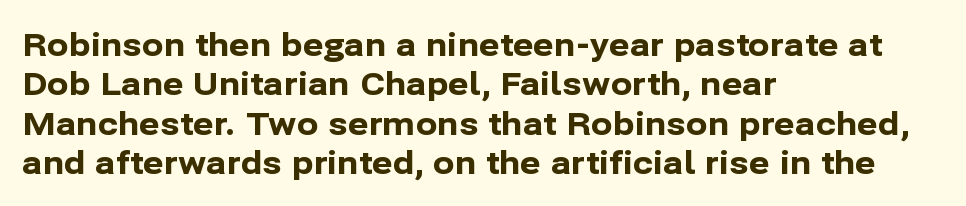
Q: Is the text bold? A: Yes.
Q: Is the text italic (slanted)? A: No, it is upright.
Q: Is the typeface a serif or a sans-serif typeface? A: Sans-serif.
Q: Is the text underlined? A: No.
Q: How is the paragraph aligned? A: Left-aligned.
Q: Is the spacing between letters normal or unusually wide? A: Normal.
Q: Width (condensed, normal, or wide)? A: Normal.
Q: Stroke contrast? A: Low.
Q: x-height? A: Medium.
Q: Monospaced? A: No.
